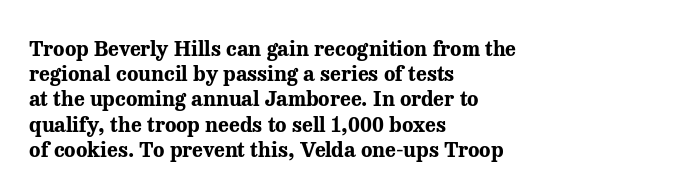
Q: Is the text bold? A: Yes.
Q: Is the text italic (slanted)? A: No, it is upright.
Q: Is the text underlined? A: No.
Q: How is the paragraph aligned? A: Left-aligned.
Q: Is the spacing between letters normal or unusually wide? A: Normal.
